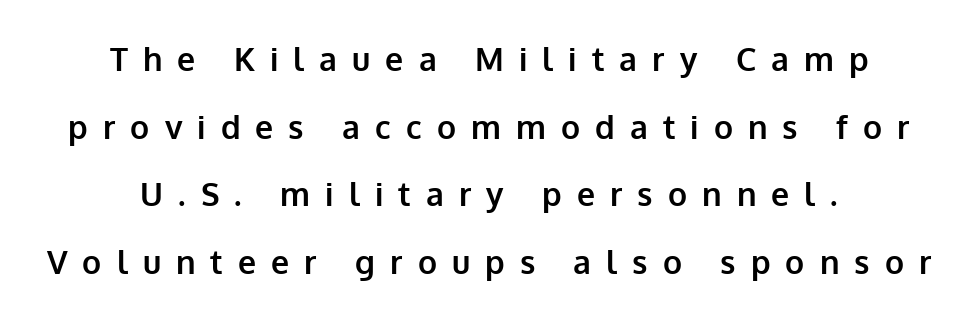
The image shows 32 px bold sans-serif type, upright; set centered, loose line spacing (2.11x), unusually wide letter spacing (+0.47 em), not underlined; low stroke contrast and a medium x-height.
